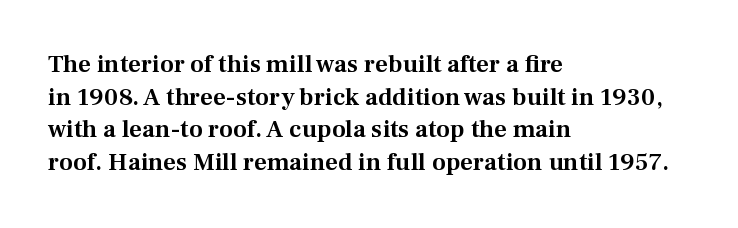
{"italic": "no", "underline": "no", "align": "left", "line_spacing": "normal", "line_spacing_ratio": 1.31, "letter_spacing": "normal", "letter_spacing_em": 0.0, "glyph_px": 25}
